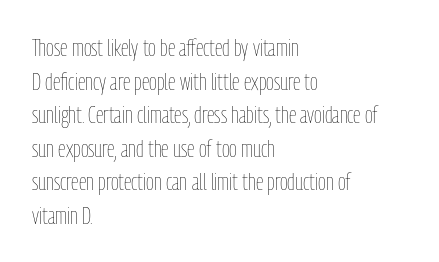
Does the copy run flush right? No — it runs flush left. Does extra space separate the letters? No, they use regular spacing. The letters look calm and open, with moderate or lighter stems. Beneath every word, the page is bare. Normally led — the rows are evenly, conventionally spaced.
